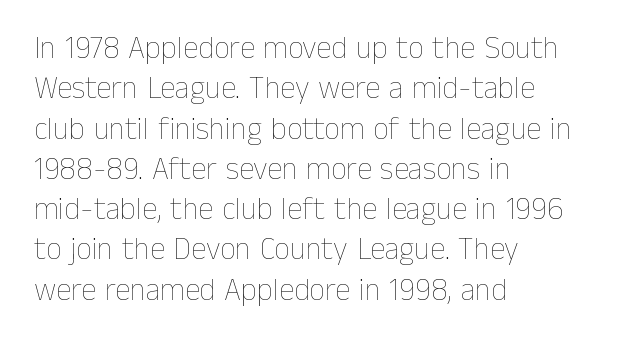
Posture: upright roman. The gap between lines stays unmarked. Layout note: lines flush left. Nothing unusual about the tracking: characters are spaced as the font intends. Vertically, the passage feels balanced, rows spaced as you'd expect. Here the designer chose a conventional face with non-uniform glyph widths.
